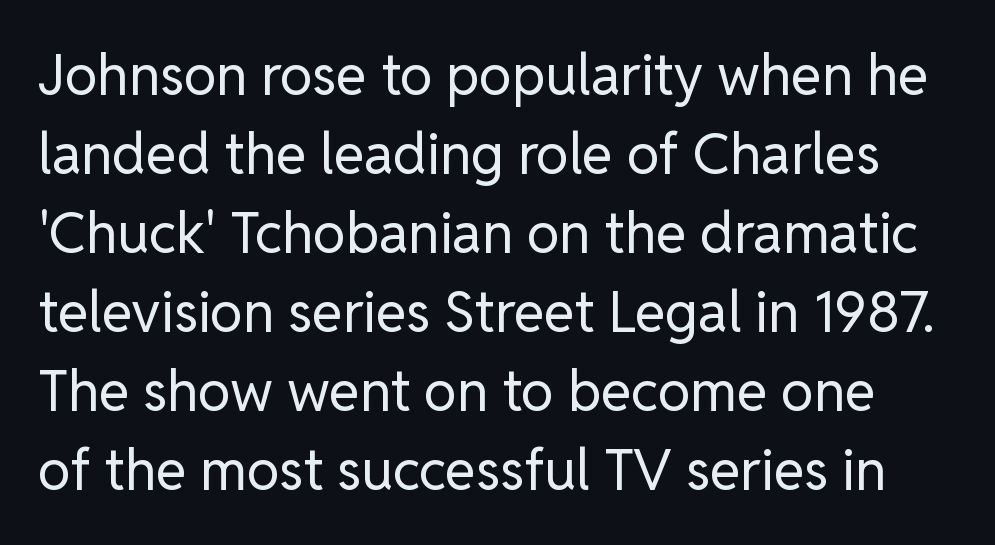
These lines were composed using upright roman letters. Proportional: the letters do not fall into vertical columns. Does the leading feel generous? No, just average. Clear beneath every line of the passage. This is sans-serif lettering, the kind often seen on screens and signage. The strokes carry an ordinary text weight at most.
